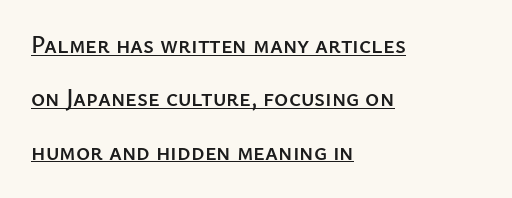
{"italic": "no", "underline": "yes", "align": "left", "line_spacing": "loose", "line_spacing_ratio": 2.22, "letter_spacing": "normal", "letter_spacing_em": 0.0, "glyph_px": 24}
